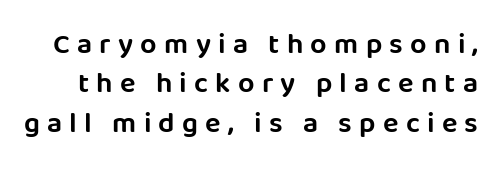
The image shows 29 px sans-serif type, upright; set normal line spacing (1.36x), unusually wide letter spacing (+0.25 em), not underlined; low stroke contrast and a large x-height.
